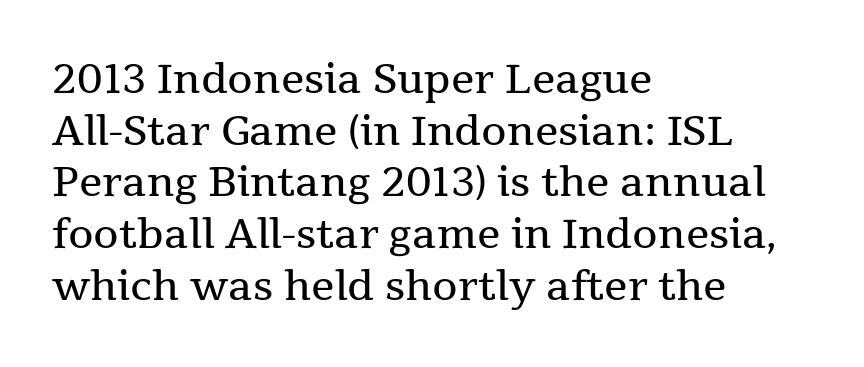
Q: Is the text bold? A: No.
Q: Is the text italic (slanted)? A: No, it is upright.
Q: Is the typeface a serif or a sans-serif typeface? A: Serif.
Q: Is the text underlined? A: No.
Q: How is the paragraph aligned? A: Left-aligned.
Q: Is the spacing between letters normal or unusually wide? A: Normal.
Q: Is the spacing between lines tight, normal or loose? A: Normal.
Q: Width (condensed, normal, or wide)? A: Normal.
Q: Stroke contrast? A: Medium.
Q: x-height? A: Medium.
Q: Monospaced? A: No.
